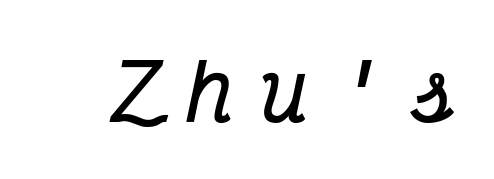
Q: Is the text bold? A: Yes.
Q: Is the text italic (slanted)? A: Yes, it leans right by about 12 degrees.
Q: Is the typeface a serif or a sans-serif typeface? A: Serif.
Q: Is the text underlined? A: No.
Q: Is the spacing between letters normal or unusually wide? A: Unusually wide.
Q: Width (condensed, normal, or wide)? A: Condensed.
Q: Stroke contrast? A: Medium.
Q: x-height? A: Medium.
Q: Monospaced? A: Yes.
